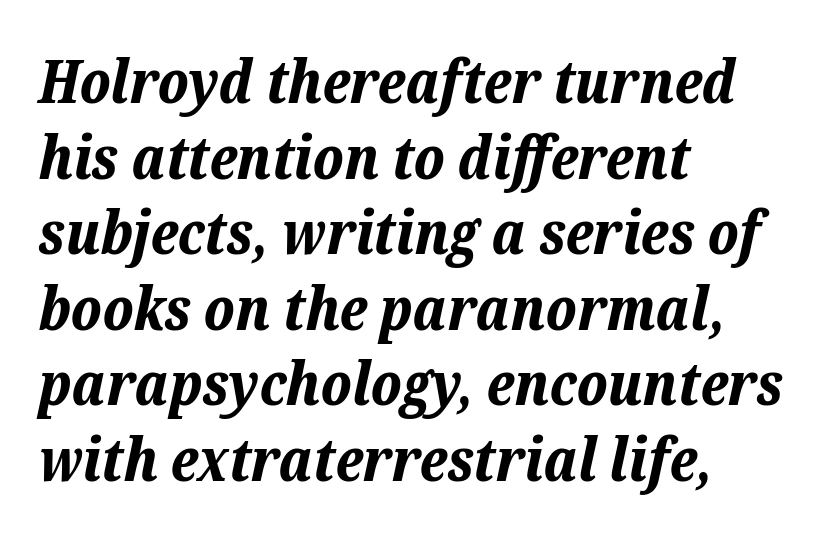
Q: Is the text bold? A: Yes.
Q: Is the text italic (slanted)? A: Yes, it leans right by about 12 degrees.
Q: Is the text underlined? A: No.
Q: How is the paragraph aligned? A: Left-aligned.
Q: Is the spacing between letters normal or unusually wide? A: Normal.
Q: Is the spacing between lines tight, normal or loose? A: Normal.
Q: Width (condensed, normal, or wide)? A: Normal.
Q: Stroke contrast? A: Low.
Q: x-height? A: Medium.
Q: Monospaced? A: No.
